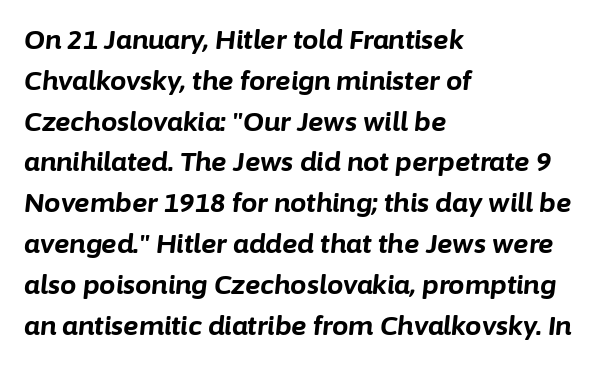
{"italic": "yes", "lean": "right", "slant_degrees": 6, "bold": "yes", "underline": "no", "align": "left", "line_spacing": "normal", "line_spacing_ratio": 1.57, "letter_spacing": "normal", "letter_spacing_em": 0.0, "glyph_px": 26}
